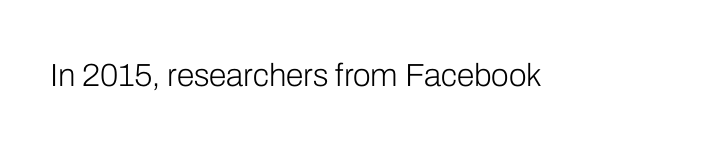
The face used here is a sans, in the tradition of grotesques and geometrics. These lines are rendered in a variable-pitch font. This rendering features lettering with no underline. Standard letterfit; no display-style spreading of the glyphs. The passage shown is not bold in any degree.
